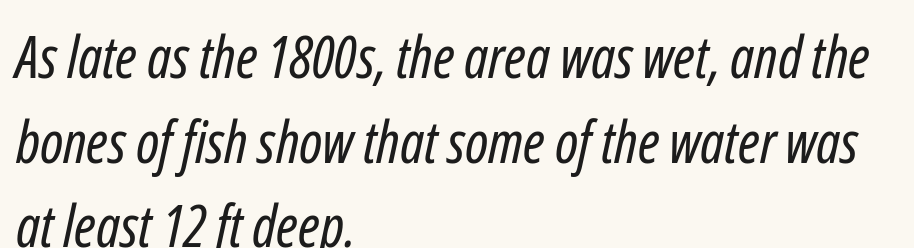
Q: Is the text bold? A: No.
Q: Is the typeface a serif or a sans-serif typeface? A: Sans-serif.
Q: Is the text underlined? A: No.
Q: How is the paragraph aligned? A: Left-aligned.
Q: Is the spacing between letters normal or unusually wide? A: Normal.
Q: Is the spacing between lines tight, normal or loose? A: Normal.
Q: Width (condensed, normal, or wide)? A: Condensed.
Q: Stroke contrast? A: Low.
Q: x-height? A: Medium.
Q: Monospaced? A: No.
